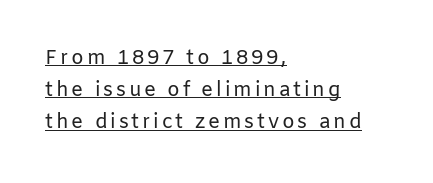
{"italic": "no", "bold": "no", "underline": "yes", "align": "left", "line_spacing": "normal", "line_spacing_ratio": 1.61, "glyph_px": 20}
